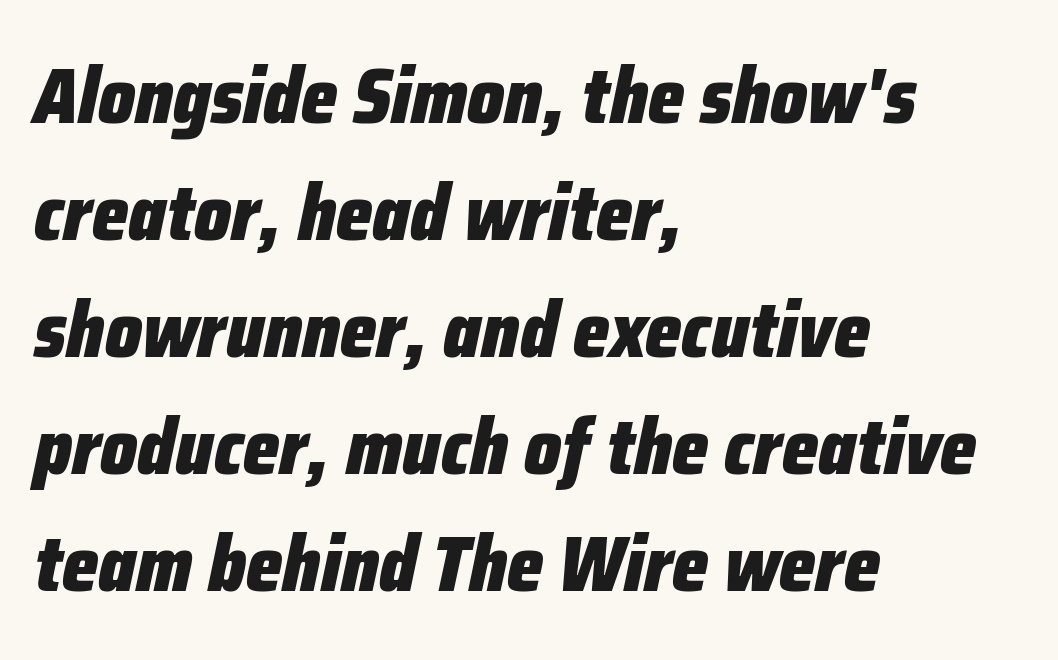
Q: Is the text bold? A: Yes.
Q: Is the text italic (slanted)? A: Yes, it leans right by about 12 degrees.
Q: Is the text underlined? A: No.
Q: How is the paragraph aligned? A: Left-aligned.
Q: Is the spacing between letters normal or unusually wide? A: Normal.
Q: Is the spacing between lines tight, normal or loose? A: Normal.
Q: Width (condensed, normal, or wide)? A: Condensed.
Q: Stroke contrast? A: Low.
Q: x-height? A: Medium.
Q: Monospaced? A: No.
